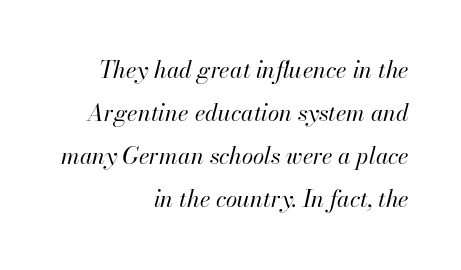
{"italic": "yes", "lean": "right", "slant_degrees": 13, "bold": "no", "underline": "no", "align": "right", "line_spacing_ratio": 1.87, "letter_spacing": "normal", "letter_spacing_em": 0.0, "glyph_px": 23}
